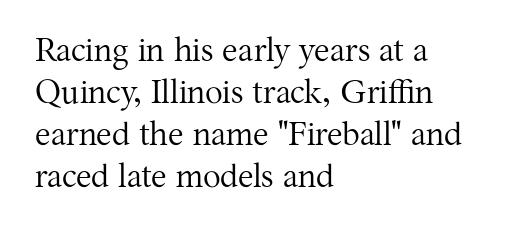
This is the regular roman posture of the typeface. A clean baseline with only descenders dipping below it. Letterform terminals end in serifs throughout the passage. This sample has the flowing, uneven cadence of proportional lettering. Rows of type keep a routine distance in the vertical direction.
